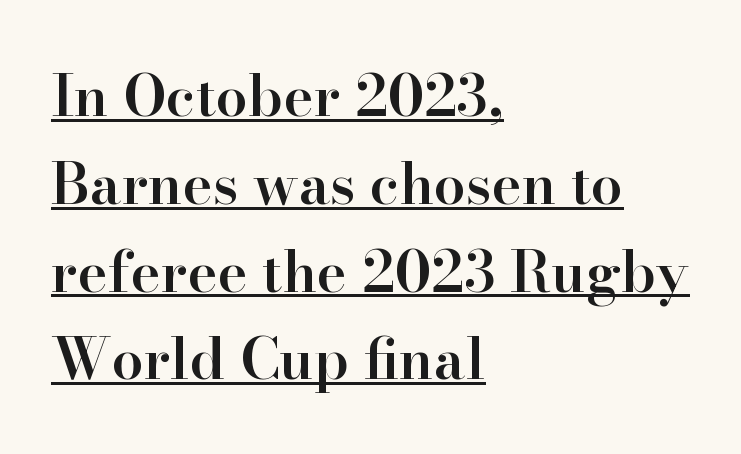
Reading down the column, the eye jumps a familiar distance to each next line. How heavy is the stroke? Medium-heavy — a semibold, shy of bold. Think of a printed novel: that variable character pitch is what you see here. A continuous stroke trails under the words, as in a hyperlink. This is roman type, the default non-slanted kind.
